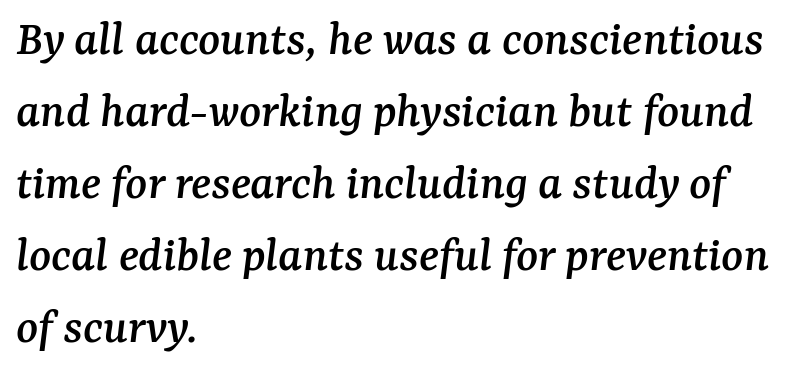
All the whitespace from short lines collects on the right. The space beneath each line is pristine and unruled. The rendering uses natural spacing where letterforms have individual widths. You can tell from the footed stems that serif type was used.
